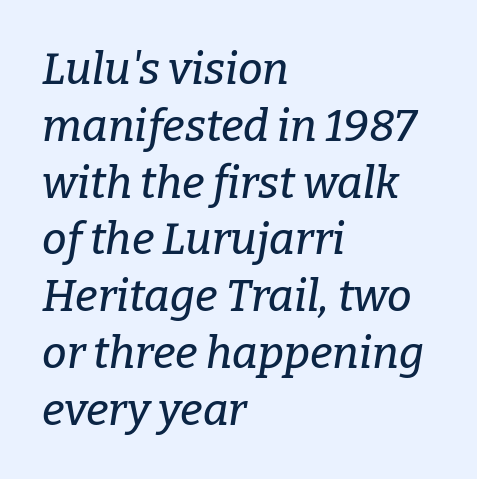
{"serif": "yes", "italic": "yes", "lean": "right", "slant_degrees": 9, "width": "normal", "stroke_contrast": "low", "x_height": "medium", "monospaced": "no", "underline": "no", "align": "left", "line_spacing": "normal", "line_spacing_ratio": 1.29, "letter_spacing": "normal", "letter_spacing_em": 0.0, "glyph_px": 44}
